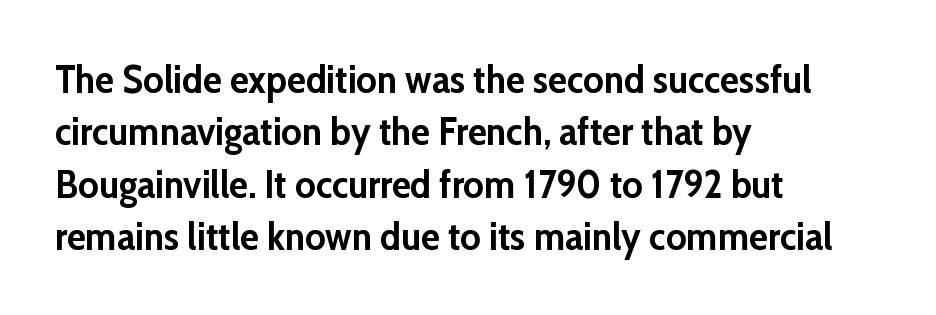
{"serif": "no", "italic": "no", "bold": "yes", "weight": "semibold", "width": "normal", "stroke_contrast": "low", "x_height": "medium", "monospaced": "no", "underline": "no", "align": "left", "line_spacing": "normal", "line_spacing_ratio": 1.34, "letter_spacing": "normal", "letter_spacing_em": 0.0, "glyph_px": 39}
